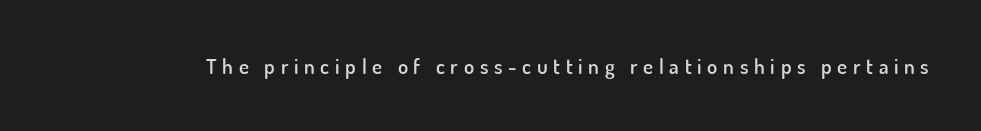
The image shows 21 px text type, upright; set unusually wide letter spacing (+0.27 em), not underlined.
